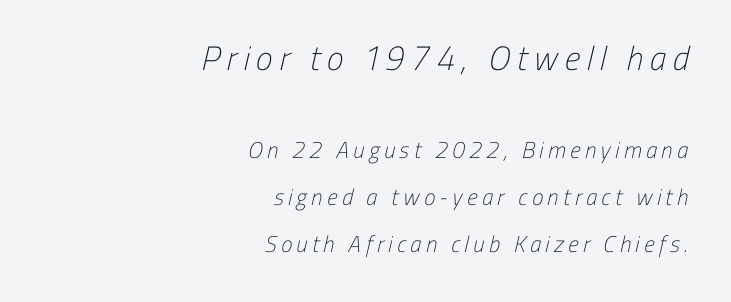
Successive baselines arrive slowly, with a big drop between each. Regarding serifs, this sample does without them. The strokes carry an ordinary text weight at most. Think of a printed novel: that variable character pitch is what you see here.
